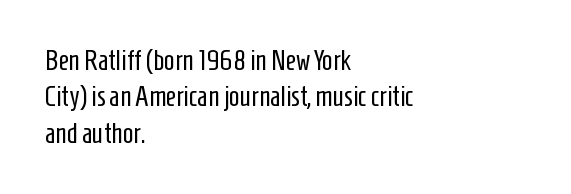
The image shows 28 px regular-weight, condensed sans-serif type, upright; set left-aligned, normal line spacing (1.3x), normal letter spacing, not underlined; low stroke contrast and a medium x-height.
